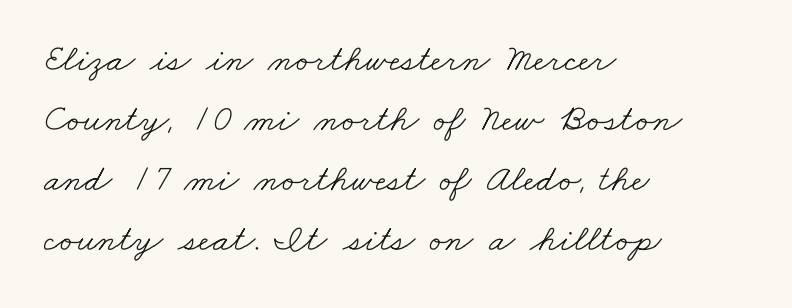
Q: Is the text bold? A: No.
Q: Is the typeface a serif or a sans-serif typeface? A: Serif.
Q: Is the text underlined? A: No.
Q: How is the paragraph aligned? A: Left-aligned.
Q: Is the spacing between letters normal or unusually wide? A: Normal.
Q: Is the spacing between lines tight, normal or loose? A: Normal.
Q: Width (condensed, normal, or wide)? A: Wide.
Q: Stroke contrast? A: Low.
Q: x-height? A: Small.
Q: Monospaced? A: No.
